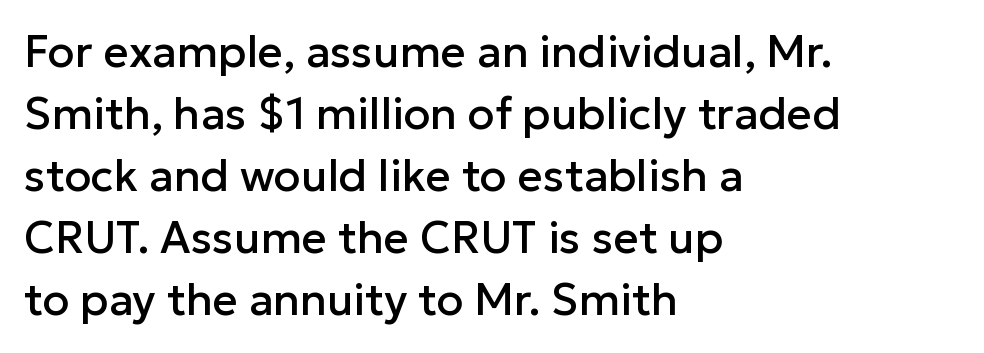
Students, note that the glyphs here touch the page at normal intervals. This is roman type, the default non-slanted kind. The designer left line spacing at the default. Each letter keeps its own natural width here, so spacing adapts to shape. The characters display no serif detailing; their extremities are plain.
